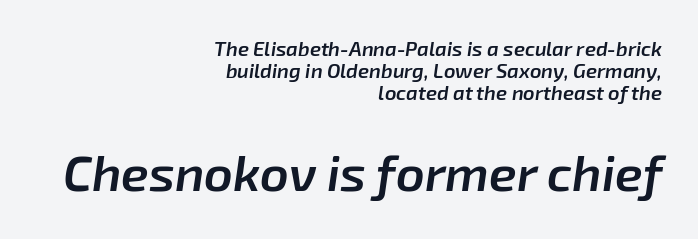
Q: Is the text bold? A: Semi-bold.
Q: Is the text italic (slanted)? A: Yes, it leans right by about 8 degrees.
Q: Is the text underlined? A: No.
Q: How is the paragraph aligned? A: Right-aligned.
Q: Is the spacing between letters normal or unusually wide? A: Normal.
Q: Is the spacing between lines tight, normal or loose? A: Tight.
Q: Which block of text is set in a larger size, the first (top) or the second (bottom)? A: The second (bottom) one.
Q: Width (condensed, normal, or wide)? A: Normal.
Q: Stroke contrast? A: Low.
Q: x-height? A: Medium.
Q: Monospaced? A: No.
